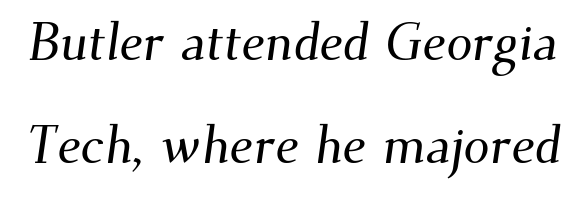
{"serif": "yes", "width": "normal", "stroke_contrast": "medium", "x_height": "small", "monospaced": "no", "underline": "no", "line_spacing": "loose", "line_spacing_ratio": 1.98, "letter_spacing": "normal", "letter_spacing_em": 0.0, "glyph_px": 52}
